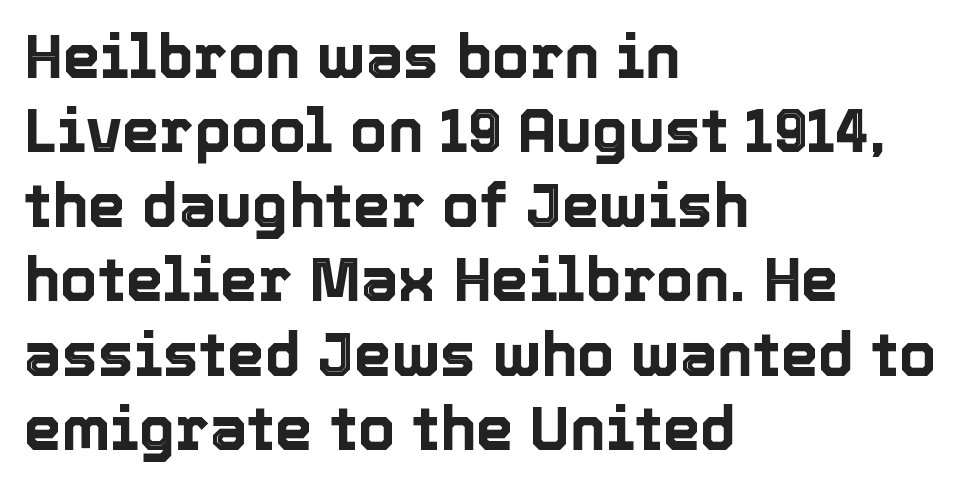
A typesetter would call this zero additional tracking. Alignment: flush left. Unmarked baselines from the first word to the last. Note the varied advance widths — an 'i' is clearly narrower than an 'm'. The typography opts for an upright posture over an oblique one.
